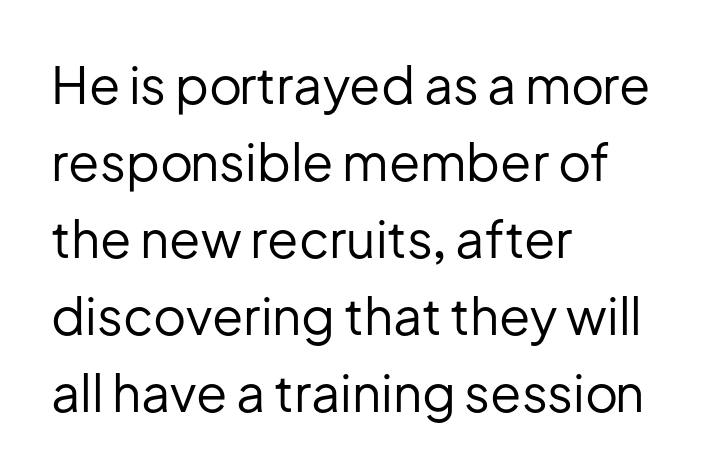
The image shows 51 px regular-weight sans-serif type, upright; set left-aligned, normal line spacing (1.51x), normal letter spacing, not underlined; low stroke contrast and a medium x-height.
